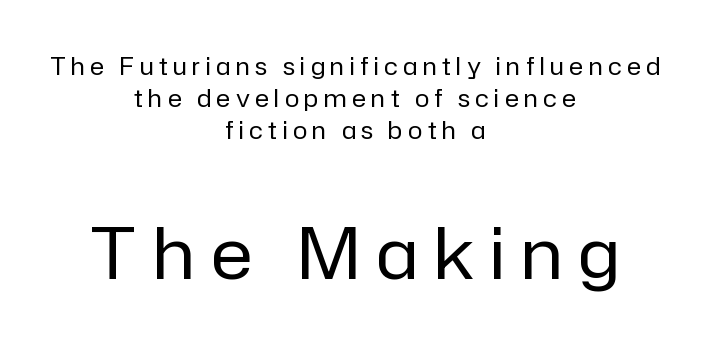
Q: Is the text bold? A: No.
Q: Is the text italic (slanted)? A: No, it is upright.
Q: Is the typeface a serif or a sans-serif typeface? A: Sans-serif.
Q: Is the text underlined? A: No.
Q: How is the paragraph aligned? A: Centered.
Q: Is the spacing between letters normal or unusually wide? A: Unusually wide.
Q: Is the spacing between lines tight, normal or loose? A: Normal.
Q: Which block of text is set in a larger size, the first (top) or the second (bottom)? A: The second (bottom) one.
Q: Width (condensed, normal, or wide)? A: Normal.
Q: Stroke contrast? A: Low.
Q: x-height? A: Medium.
Q: Monospaced? A: No.
